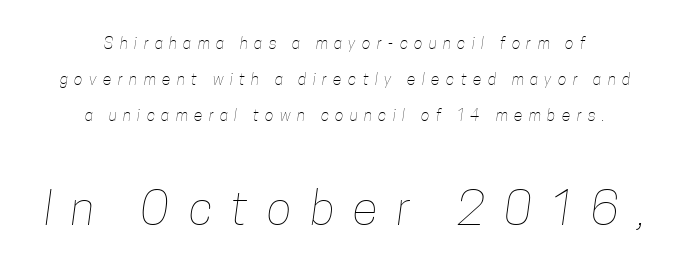
{"bold": "no", "weight": "thin", "width": "condensed", "stroke_contrast": "low", "x_height": "medium", "monospaced": "no", "underline": "no", "align": "center", "line_spacing": "loose", "line_spacing_ratio": 2.24, "letter_spacing": "wide", "letter_spacing_em": 0.4, "larger_block": "second", "size_ratio": 2.94, "glyph_px": 47}
